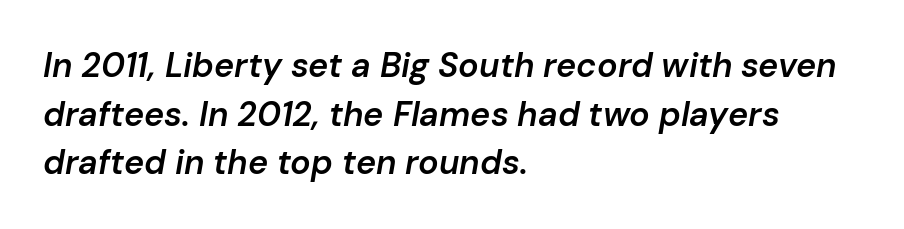
The image shows 34 px semibold type, italic (leaning right); set left-aligned, normal line spacing (1.43x), normal letter spacing, not underlined; low stroke contrast and a medium x-height.
